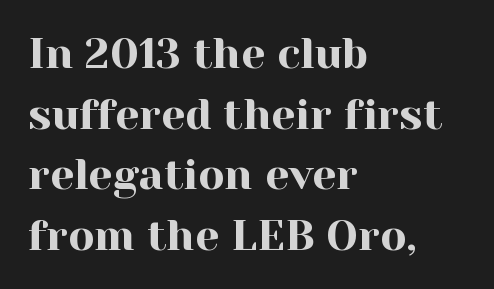
{"serif": "yes", "italic": "no", "width": "normal", "x_height": "medium", "monospaced": "no", "underline": "no", "align": "left", "line_spacing": "normal", "line_spacing_ratio": 1.41, "letter_spacing": "normal", "letter_spacing_em": 0.0, "glyph_px": 43}
